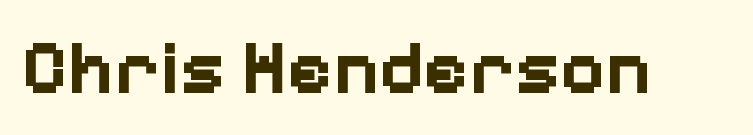
Q: Is the text bold? A: Yes.
Q: Is the text italic (slanted)? A: No, it is upright.
Q: Is the typeface a serif or a sans-serif typeface? A: Sans-serif.
Q: Is the text underlined? A: No.
Q: Is the spacing between letters normal or unusually wide? A: Normal.
Q: Width (condensed, normal, or wide)? A: Normal.
Q: Stroke contrast? A: Low.
Q: x-height? A: Medium.
Q: Monospaced? A: No.
